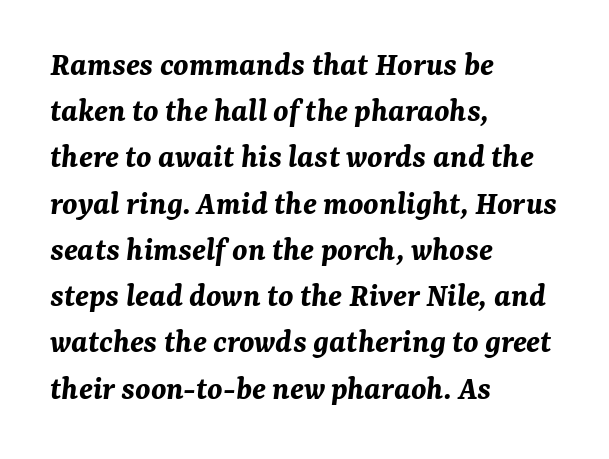
Q: Is the text bold? A: Yes.
Q: Is the text italic (slanted)? A: Yes, it leans right by about 7 degrees.
Q: Is the text underlined? A: No.
Q: How is the paragraph aligned? A: Left-aligned.
Q: Is the spacing between letters normal or unusually wide? A: Normal.
Q: Is the spacing between lines tight, normal or loose? A: Normal.
Q: Width (condensed, normal, or wide)? A: Normal.
Q: Stroke contrast? A: Medium.
Q: x-height? A: Medium.
Q: Monospaced? A: No.
